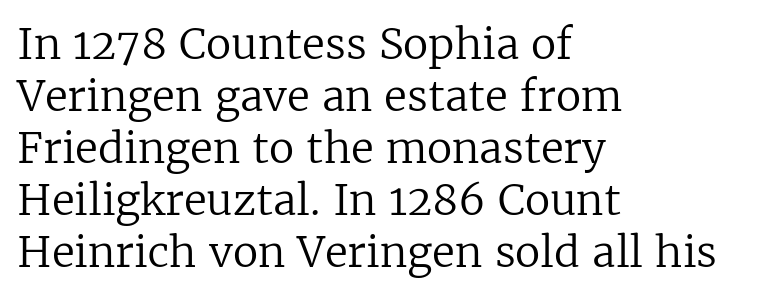
The letters stand upright; this is a roman face. All the whitespace from short lines collects on the right. These lines are rendered in a variable-pitch font. Are there feet on the stems? There are — it's a serif.
